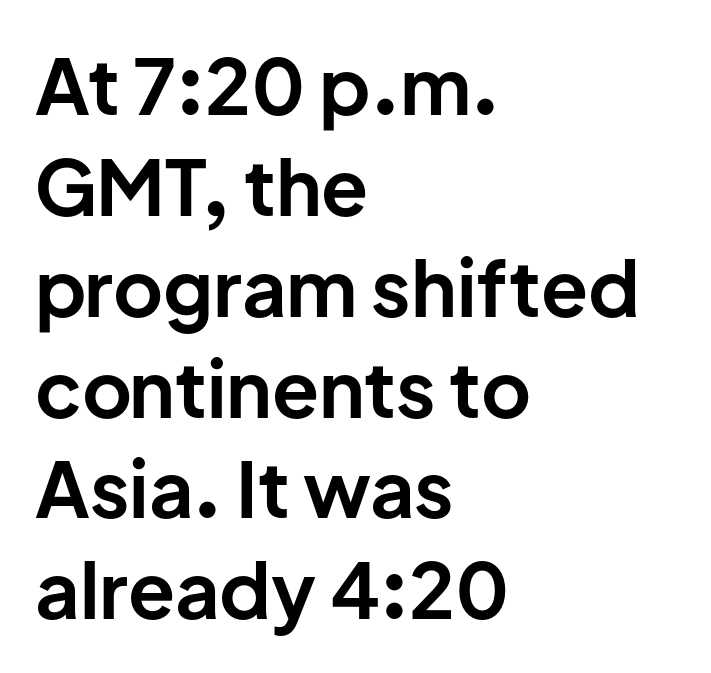
The image shows 77 px bold sans-serif type, upright; set left-aligned, normal line spacing (1.31x), normal letter spacing, not underlined; low stroke contrast and a medium x-height.
